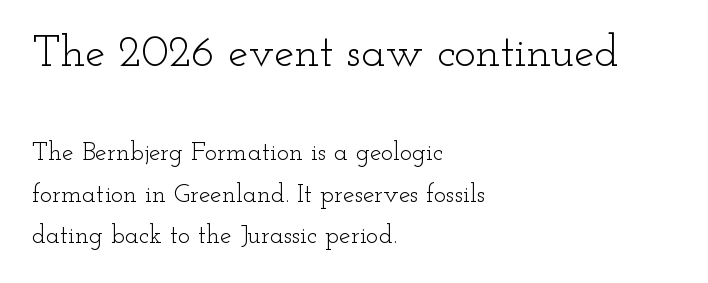
The image shows 45 px light, wide serif type, upright; set left-aligned, normal line spacing (1.6x), normal letter spacing, not underlined; the first (top) block is 1.73x larger; low stroke contrast and a small x-height.
